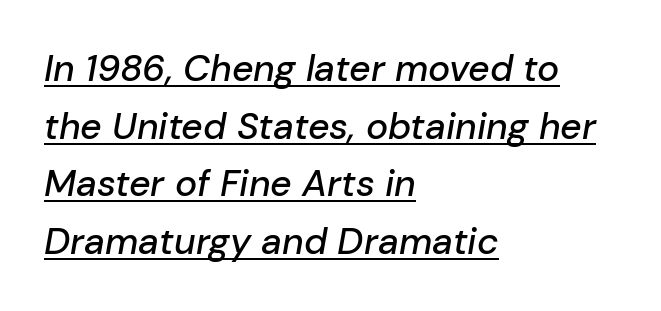
{"italic": "yes", "lean": "right", "slant_degrees": 10, "width": "normal", "stroke_contrast": "low", "x_height": "medium", "monospaced": "no", "underline": "yes", "align": "left", "line_spacing": "normal", "line_spacing_ratio": 1.56, "letter_spacing": "normal", "letter_spacing_em": 0.0, "glyph_px": 37}
